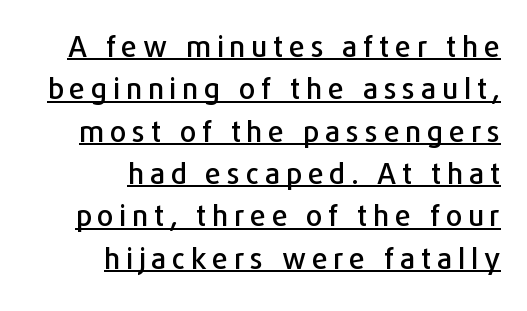
Q: Is the text italic (slanted)? A: No, it is upright.
Q: Is the typeface a serif or a sans-serif typeface? A: Sans-serif.
Q: Is the text underlined? A: Yes.
Q: How is the paragraph aligned? A: Right-aligned.
Q: Is the spacing between lines tight, normal or loose? A: Normal.
Q: Width (condensed, normal, or wide)? A: Normal.
Q: Stroke contrast? A: Low.
Q: x-height? A: Medium.
Q: Monospaced? A: No.
